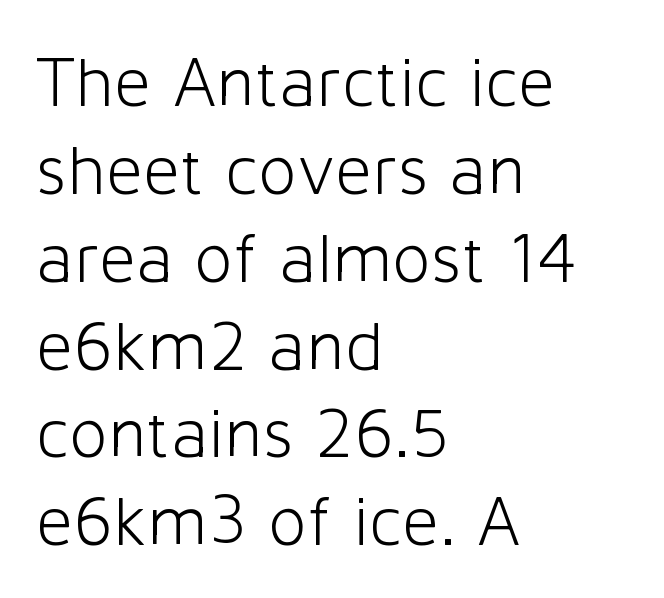
The image shows 72 px light sans-serif type, upright; set left-aligned, line spacing 1.22x, normal letter spacing, not underlined; low stroke contrast and a medium x-height.
